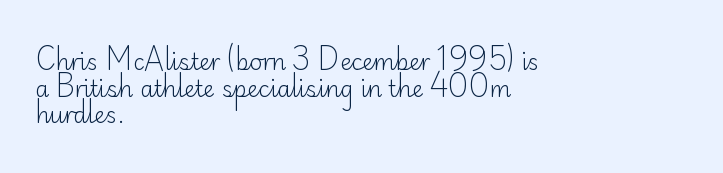
The image shows 22 px text type, upright; set left-aligned, line spacing 1.21x, normal letter spacing, not underlined.
